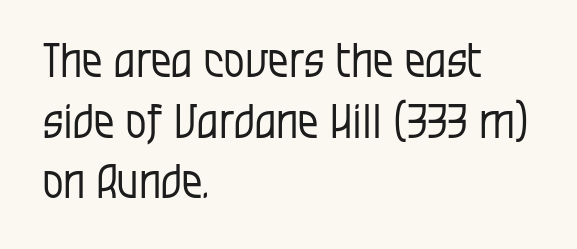
{"serif": "no", "italic": "no", "bold": "no", "weight": "regular", "width": "condensed", "stroke_contrast": "low", "x_height": "large", "monospaced": "no", "underline": "no", "align": "left", "line_spacing": "normal", "line_spacing_ratio": 1.32, "letter_spacing": "normal", "letter_spacing_em": 0.0, "glyph_px": 46}
